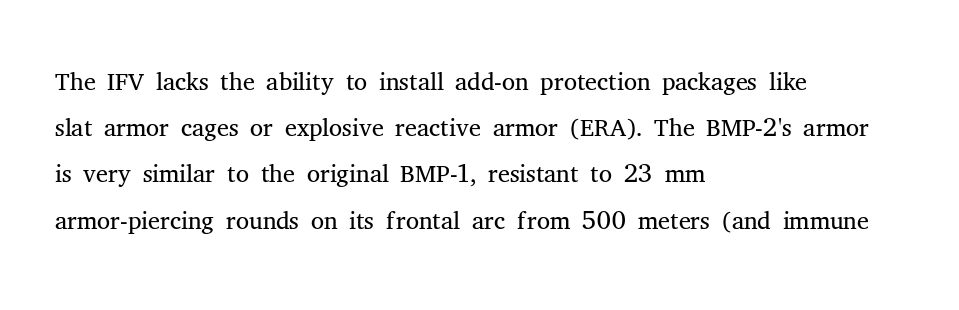
{"serif": "yes", "italic": "no", "bold": "no", "weight": "light", "width": "normal", "stroke_contrast": "medium", "x_height": "medium", "monospaced": "no", "underline": "no", "align": "left", "line_spacing": "normal", "line_spacing_ratio": 1.25, "letter_spacing": "normal", "letter_spacing_em": 0.0, "glyph_px": 37}
